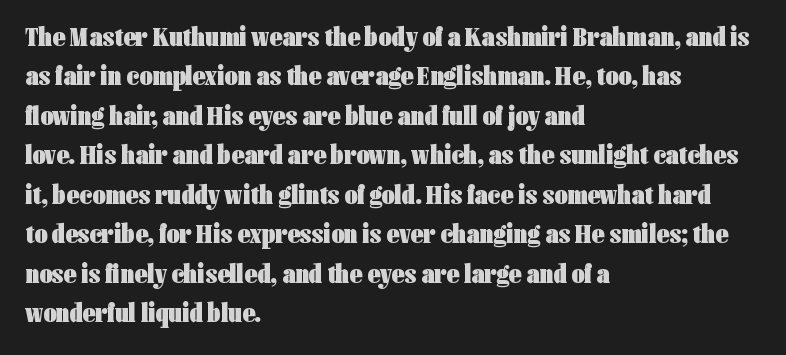
{"serif": "no", "italic": "no", "bold": "yes", "weight": "heavy", "width": "condensed", "stroke_contrast": "low", "x_height": "medium", "monospaced": "no", "underline": "no", "align": "left", "line_spacing": "normal", "line_spacing_ratio": 1.41, "letter_spacing": "normal", "letter_spacing_em": 0.0, "glyph_px": 28}
